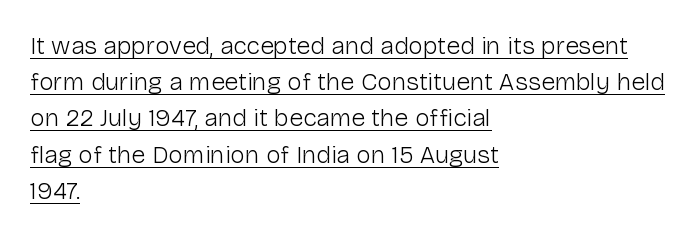
The image shows 25 px text type, upright; set left-aligned, normal line spacing (1.45x), normal letter spacing, underlined.
